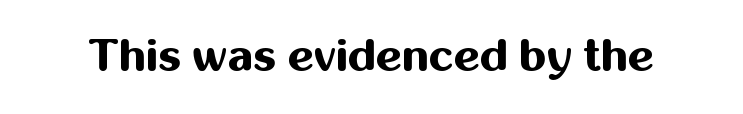
Q: Is the text bold? A: Yes.
Q: Is the text italic (slanted)? A: No, it is upright.
Q: Is the typeface a serif or a sans-serif typeface? A: Sans-serif.
Q: Is the text underlined? A: No.
Q: Is the spacing between letters normal or unusually wide? A: Normal.
Q: Width (condensed, normal, or wide)? A: Normal.
Q: Stroke contrast? A: Medium.
Q: x-height? A: Medium.
Q: Monospaced? A: No.
